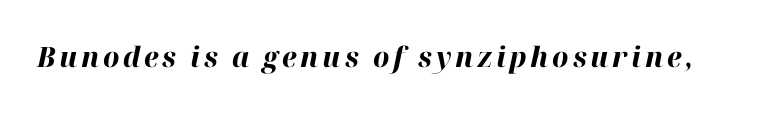
Decoration check: the copy has no underline. This is heavy type, rendered in bold. The specimen reads as italic at a glance. The rendering uses natural spacing where letterforms have individual widths.
